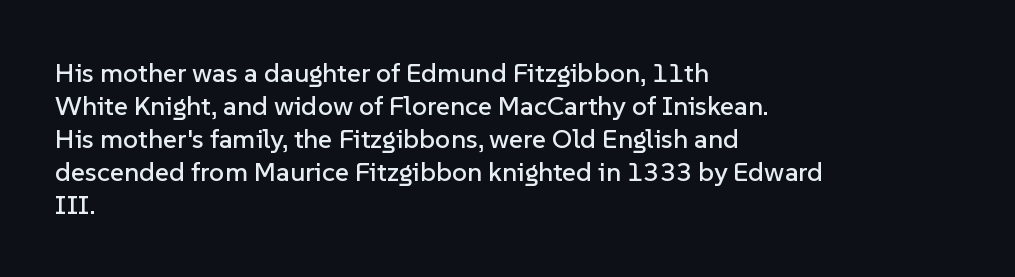
Q: Is the text italic (slanted)? A: No, it is upright.
Q: Is the text underlined? A: No.
Q: How is the paragraph aligned? A: Left-aligned.
Q: Is the spacing between letters normal or unusually wide? A: Normal.
